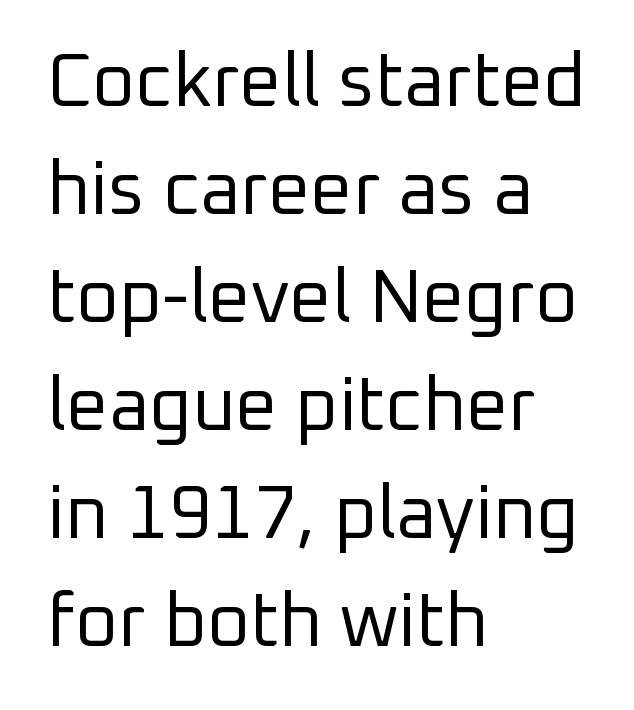
Q: Is the text bold? A: No.
Q: Is the text italic (slanted)? A: No, it is upright.
Q: Is the typeface a serif or a sans-serif typeface? A: Sans-serif.
Q: Is the text underlined? A: No.
Q: How is the paragraph aligned? A: Left-aligned.
Q: Is the spacing between letters normal or unusually wide? A: Normal.
Q: Is the spacing between lines tight, normal or loose? A: Normal.
Q: Width (condensed, normal, or wide)? A: Normal.
Q: Stroke contrast? A: Low.
Q: x-height? A: Medium.
Q: Monospaced? A: No.
